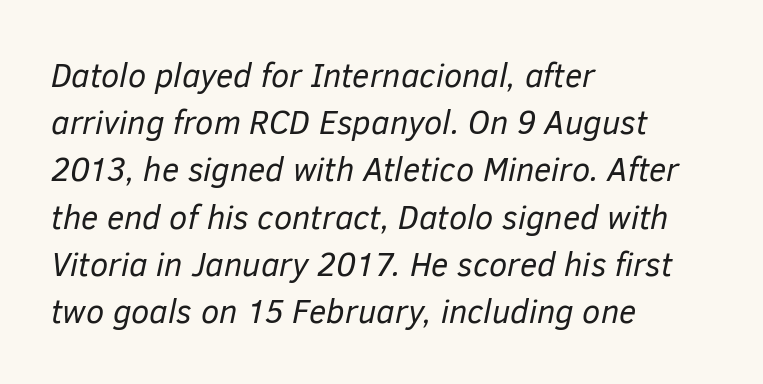
The image shows 33 px regular-weight type, italic (leaning right); set left-aligned, normal line spacing (1.43x), normal letter spacing, not underlined; low stroke contrast and a medium x-height.
